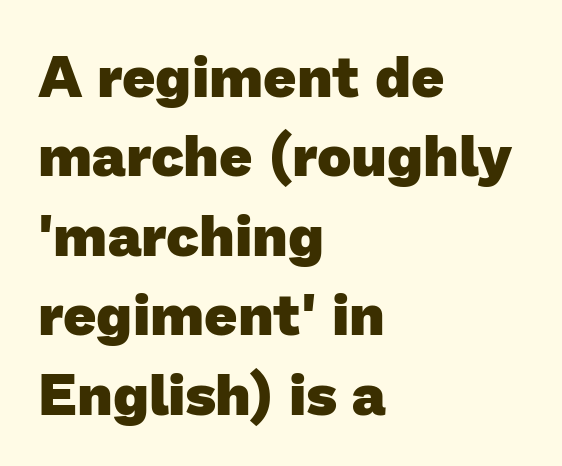
The image shows 58 px heavy sans-serif type; set left-aligned, normal line spacing (1.37x), normal letter spacing, not underlined; low stroke contrast and a medium x-height.
